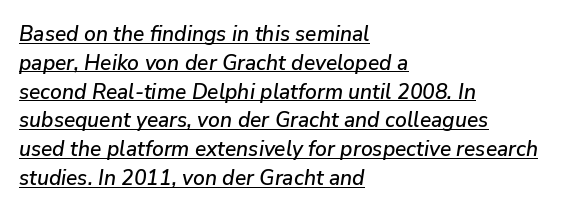
The image shows 21 px text type, italic (leaning right); set left-aligned, normal line spacing (1.37x), normal letter spacing, underlined.
